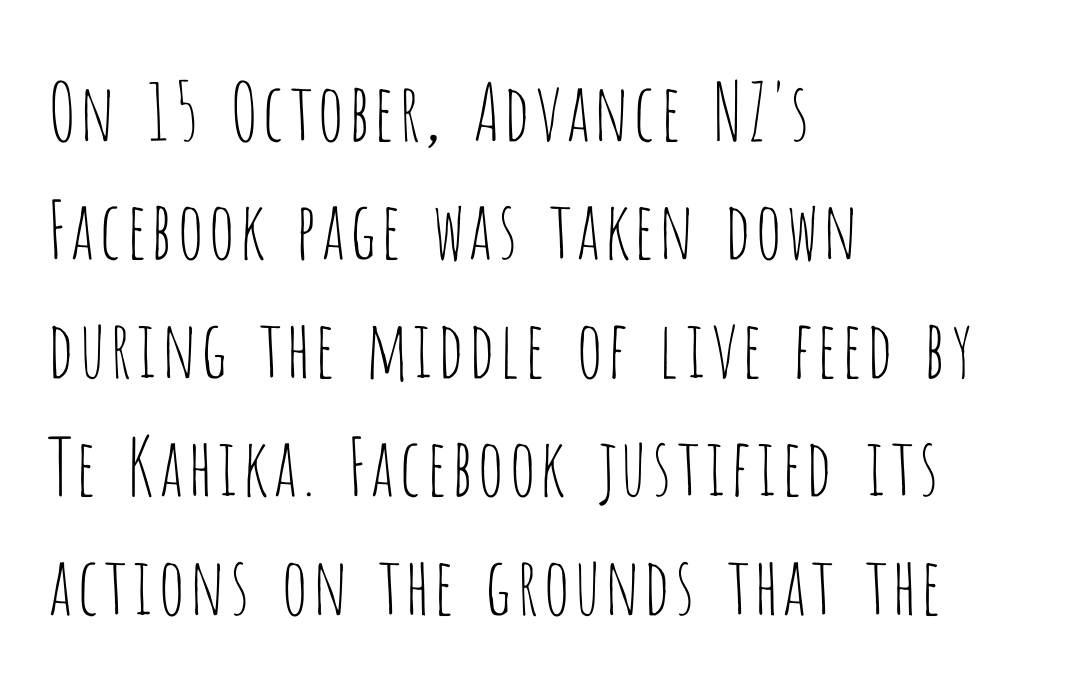
Each word holds together tightly as a unit, with standard inter-letter gaps. Letterform terminals end flat and unadorned throughout the passage. The setting favours the left margin, as ordinary paragraphs usually do. The zone under the glyphs is completely vacant.
